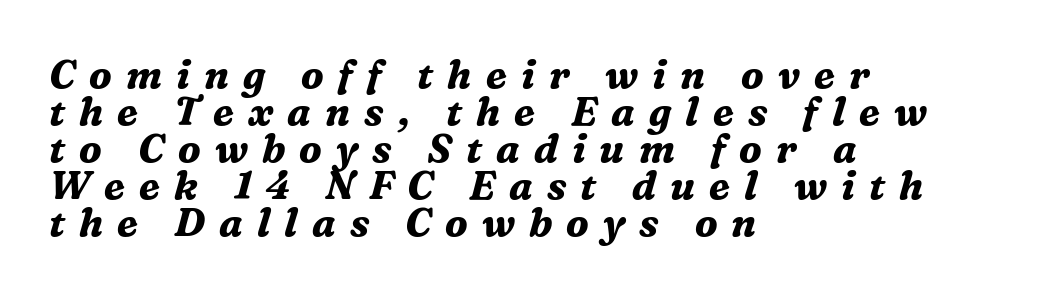
The image shows 39 px bold serif type, italic (leaning right); set left-aligned, tight line spacing (0.95x), unusually wide letter spacing (+0.36 em), not underlined; medium stroke contrast and a medium x-height.
